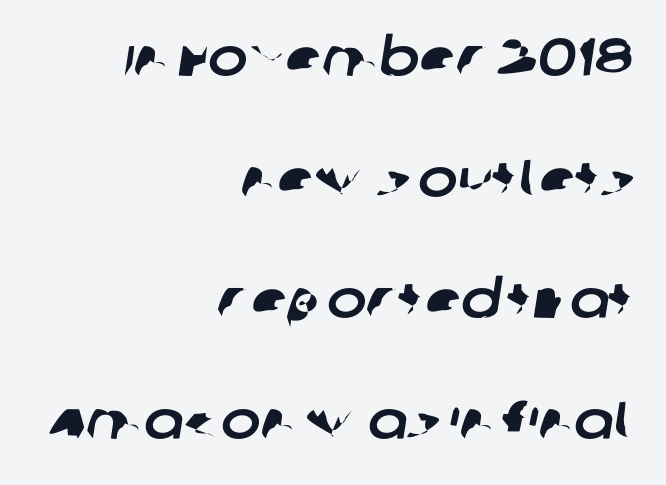
Visually the block forms a straight wall on the right and a jagged coastline on the left. No extra tracking has been applied to these lines. A great deal of white space separates one row of letters from the next. The face used here is proportionally spaced, like ordinary book or web type. Stroke terminals: plain, sans-serif.
